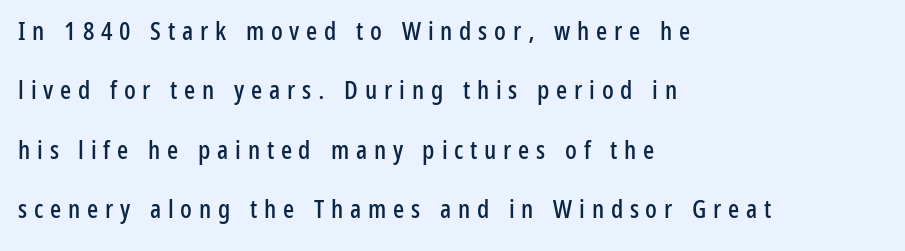
{"italic": "no", "underline": "no", "align": "left", "line_spacing": "loose", "line_spacing_ratio": 2.28, "letter_spacing": "wide", "letter_spacing_em": 0.26, "glyph_px": 26}
